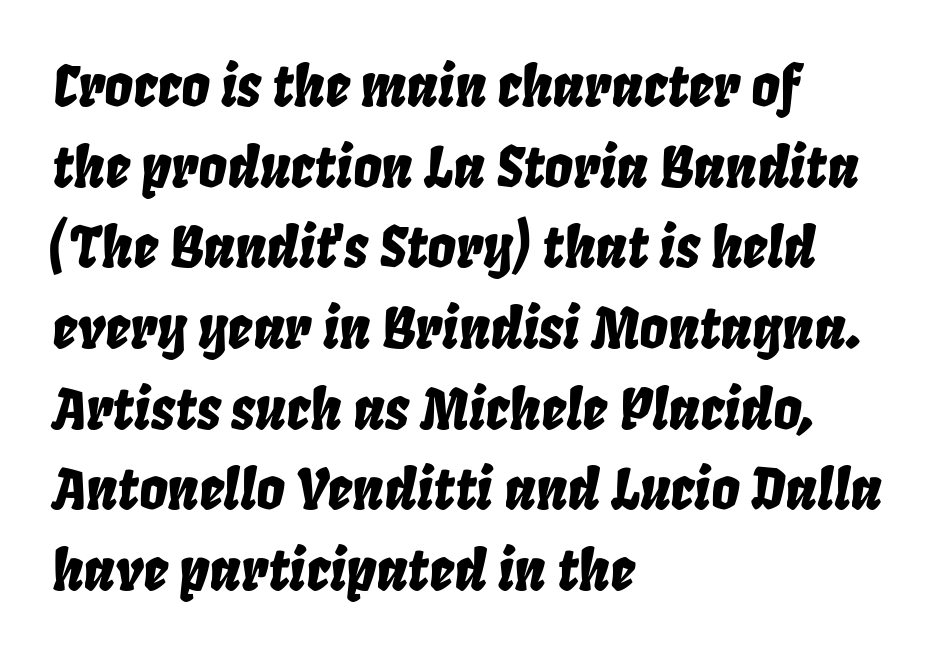
Q: Is the text italic (slanted)? A: Yes, it leans right by about 8 degrees.
Q: Is the text underlined? A: No.
Q: How is the paragraph aligned? A: Left-aligned.
Q: Is the spacing between letters normal or unusually wide? A: Normal.
Q: Is the spacing between lines tight, normal or loose? A: Normal.
Q: Width (condensed, normal, or wide)? A: Condensed.
Q: Stroke contrast? A: Low.
Q: x-height? A: Large.
Q: Monospaced? A: No.
